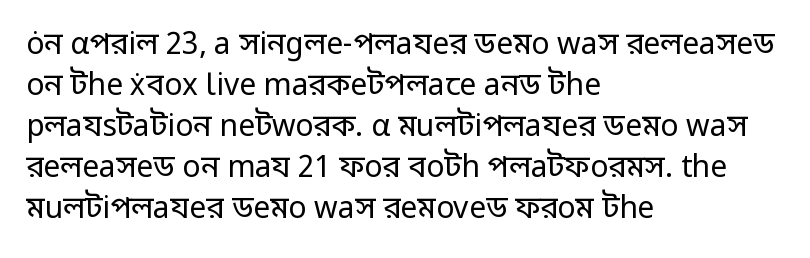
The image shows 30 px regular-weight sans-serif type, upright; set left-aligned, normal line spacing (1.37x), normal letter spacing, not underlined; low stroke contrast and a medium x-height.
